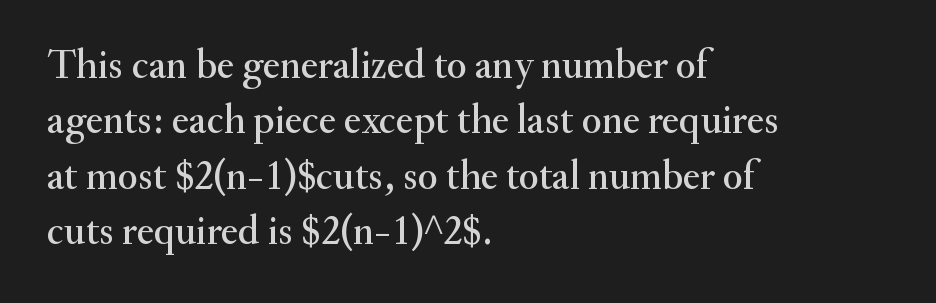
{"serif": "yes", "italic": "no", "width": "normal", "stroke_contrast": "medium", "x_height": "small", "monospaced": "no", "underline": "no", "align": "left", "line_spacing": "normal", "line_spacing_ratio": 1.35, "letter_spacing": "normal", "letter_spacing_em": 0.0, "glyph_px": 41}
